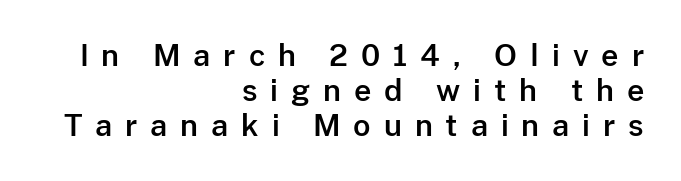
The image shows 30 px sans-serif type, upright; set right-aligned, line spacing 1.17x, unusually wide letter spacing (+0.43 em), not underlined; low stroke contrast and a medium x-height.
